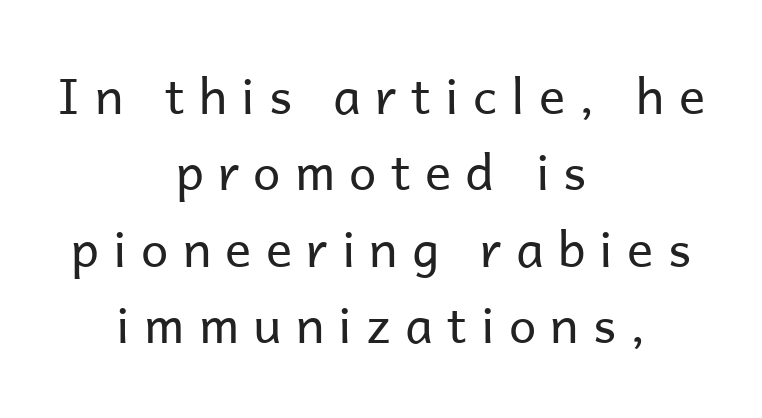
{"serif": "no", "italic": "no", "bold": "no", "weight": "regular", "width": "normal", "stroke_contrast": "low", "x_height": "medium", "monospaced": "no", "underline": "no", "align": "center", "line_spacing": "normal", "line_spacing_ratio": 1.56, "letter_spacing": "wide", "letter_spacing_em": 0.29, "glyph_px": 49}
